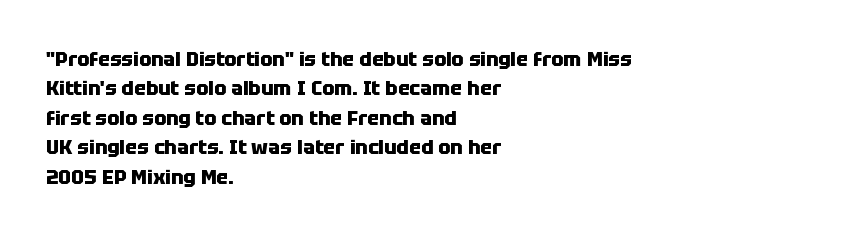
Emphasis by weight is at full strength: bold. The glyphs are unaccompanied by any horizontal stroke below them. Nothing unusual about the tracking: characters are spaced as the font intends. Do the letters lean? They stand straight. Every row of glyphs begins at an identical x-position on the left.
